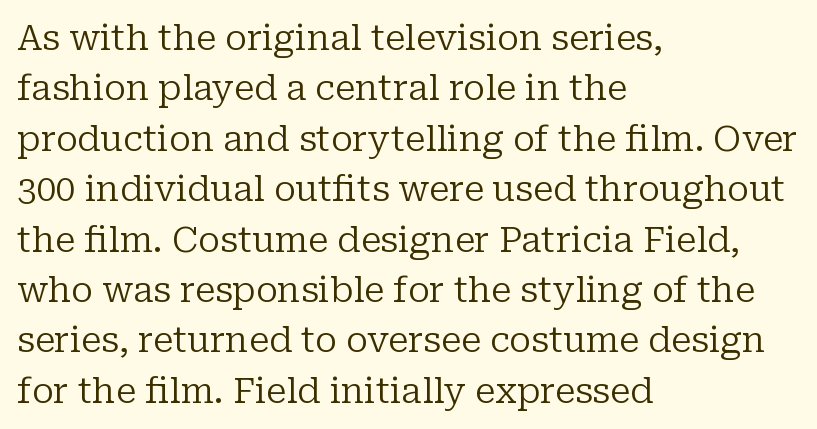
Q: Is the text bold? A: No.
Q: Is the text italic (slanted)? A: No, it is upright.
Q: Is the typeface a serif or a sans-serif typeface? A: Serif.
Q: Is the text underlined? A: No.
Q: How is the paragraph aligned? A: Left-aligned.
Q: Is the spacing between letters normal or unusually wide? A: Normal.
Q: Is the spacing between lines tight, normal or loose? A: Normal.
Q: Width (condensed, normal, or wide)? A: Normal.
Q: Stroke contrast? A: Low.
Q: x-height? A: Medium.
Q: Monospaced? A: No.
